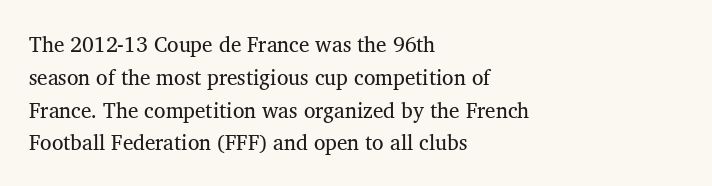
{"bold": "no", "underline": "no", "align": "left", "line_spacing": "normal", "line_spacing_ratio": 1.56, "letter_spacing": "normal", "letter_spacing_em": 0.0, "glyph_px": 21}
